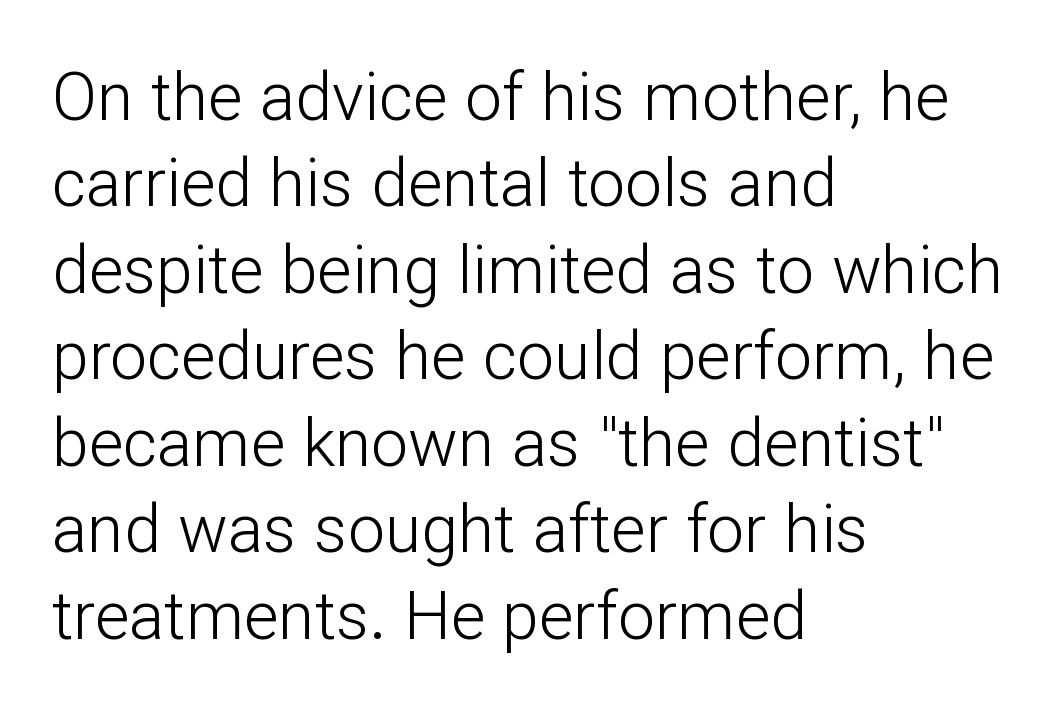
You can tell it's not italic because the verticals are truly vertical. A light-to-regular cut is what we see here. This rendering employs a face without finishing strokes, i.e., a sans-serif. The rendering anchors every line to the left-hand side.
